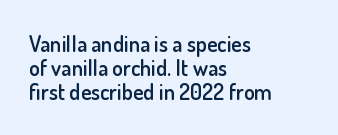
Q: Is the text bold? A: Semi-bold.
Q: Is the text italic (slanted)? A: No, it is upright.
Q: Is the text underlined? A: No.
Q: How is the paragraph aligned? A: Left-aligned.
Q: Is the spacing between letters normal or unusually wide? A: Normal.
Q: Is the spacing between lines tight, normal or loose? A: Tight.
